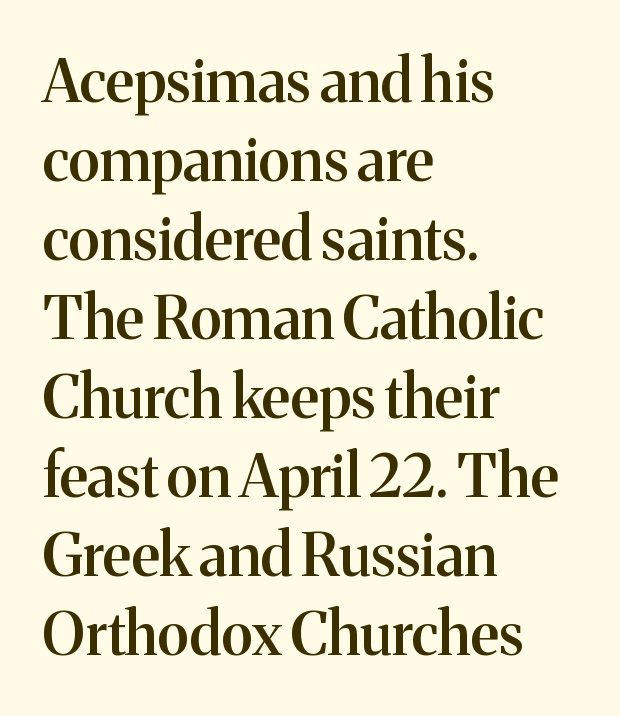
Letters rest on an invisible, unmarked baseline. Between one letter and the next there's only the usual sliver of space. Stems and bowls a touch heavier than normal — semibold. Does the type have serifs? Yes, each stem ends in a small foot. Visually the block forms a straight wall on the left and a jagged coastline on the right. Horizontal bands of white between lines are of average thickness.
